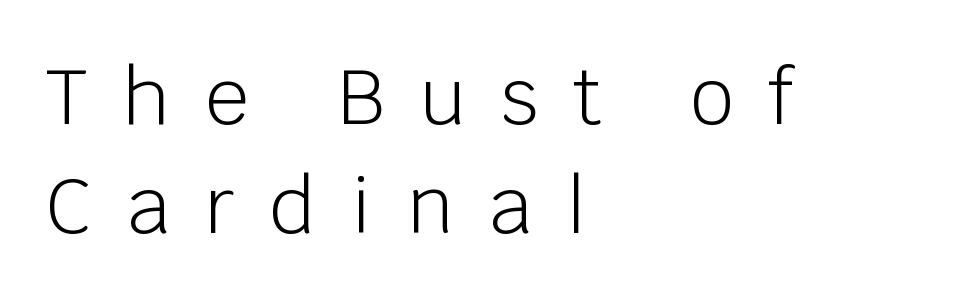
Q: Is the text bold? A: No.
Q: Is the text italic (slanted)? A: No, it is upright.
Q: Is the typeface a serif or a sans-serif typeface? A: Sans-serif.
Q: Is the text underlined? A: No.
Q: How is the paragraph aligned? A: Left-aligned.
Q: Is the spacing between letters normal or unusually wide? A: Unusually wide.
Q: Is the spacing between lines tight, normal or loose? A: Normal.
Q: Width (condensed, normal, or wide)? A: Normal.
Q: Stroke contrast? A: Low.
Q: x-height? A: Large.
Q: Monospaced? A: No.
